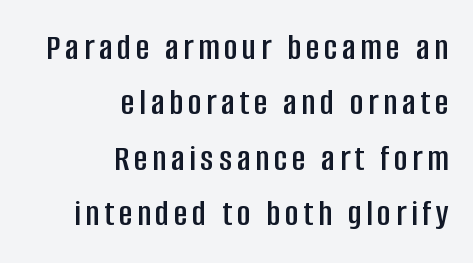
Q: Is the text italic (slanted)? A: No, it is upright.
Q: Is the typeface a serif or a sans-serif typeface? A: Sans-serif.
Q: Is the text underlined? A: No.
Q: How is the paragraph aligned? A: Right-aligned.
Q: Is the spacing between lines tight, normal or loose? A: Normal.
Q: Width (condensed, normal, or wide)? A: Condensed.
Q: Stroke contrast? A: Low.
Q: x-height? A: Large.
Q: Monospaced? A: No.
